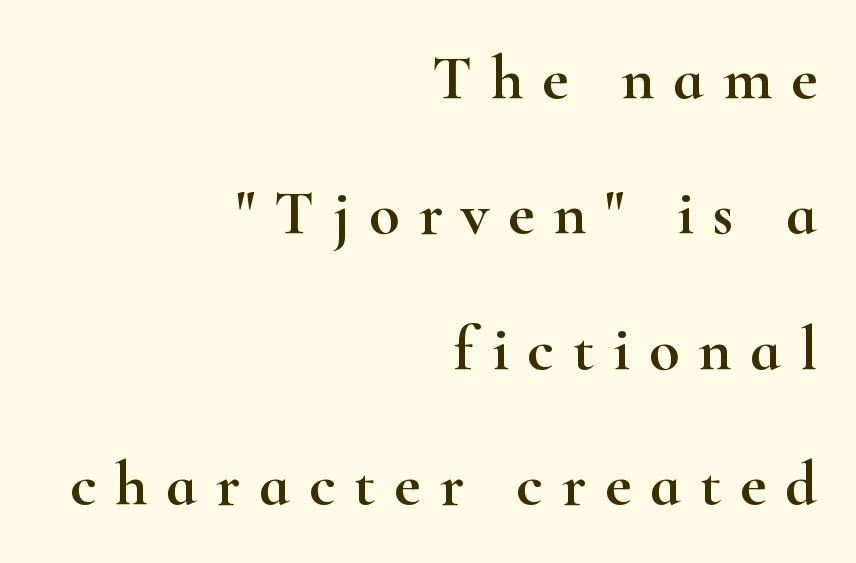
A typesetter would call this heavily tracked-out type. A bare baseline throughout the passage. Designer's note — italics off, roman on. This sample has the flowing, uneven cadence of proportional lettering. The rendering anchors every line to the right-hand side.
